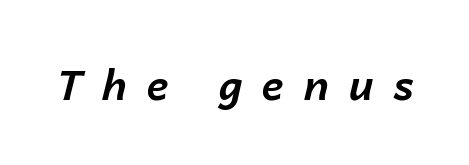
This sample uses expanded letter spacing, leaving extra air between glyphs. When letters slant like this, we call the style italic. Think of a printed novel: that variable character pitch is what you see here. Its strokes are broad and dark, the hallmark of bold type. The glyphs are unaccompanied by any horizontal stroke below them.
